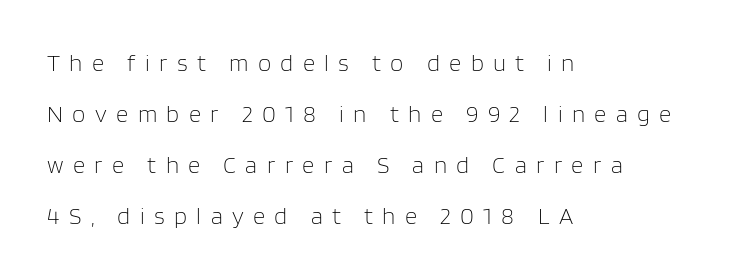
The image shows 24 px text type, upright; set left-aligned, loose line spacing (2.12x), unusually wide letter spacing (+0.39 em), not underlined.
